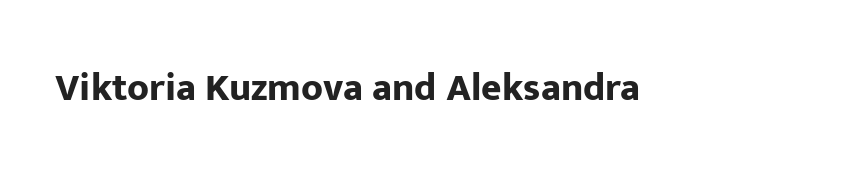
{"serif": "no", "italic": "no", "bold": "yes", "weight": "bold", "width": "normal", "stroke_contrast": "low", "x_height": "medium", "monospaced": "no", "underline": "no", "letter_spacing": "normal", "letter_spacing_em": 0.0, "glyph_px": 39}
